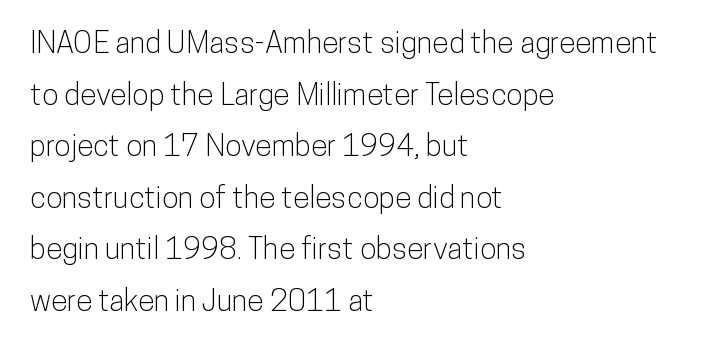
The image shows 30 px condensed sans-serif type, upright; set left-aligned, line spacing 1.72x, normal letter spacing, not underlined; low stroke contrast and a medium x-height.
